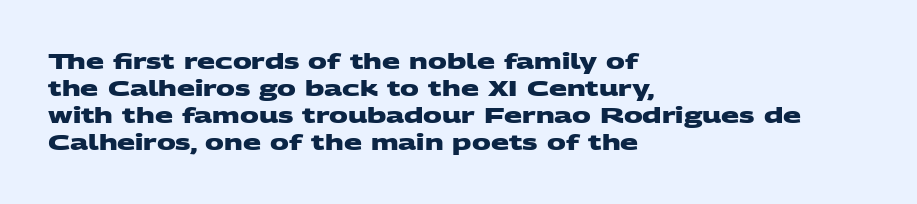
{"bold": "yes", "underline": "no", "align": "left", "line_spacing": "normal", "line_spacing_ratio": 1.29, "letter_spacing": "normal", "letter_spacing_em": 0.0, "glyph_px": 21}
